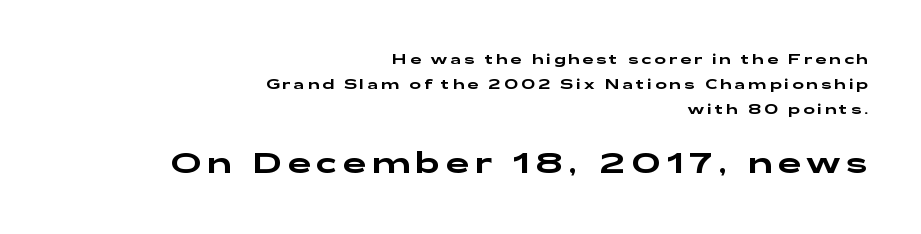
The type sits square on the baseline with zero lean. Type style note: lacks serifs. Note the varied advance widths — an 'i' is clearly narrower than an 'm'. Look at the tracking — it's clearly loosened, letters drifting apart. The face used here appears at its bigger size in the lower chunk. Only glyphs here, with clear space below each row.
